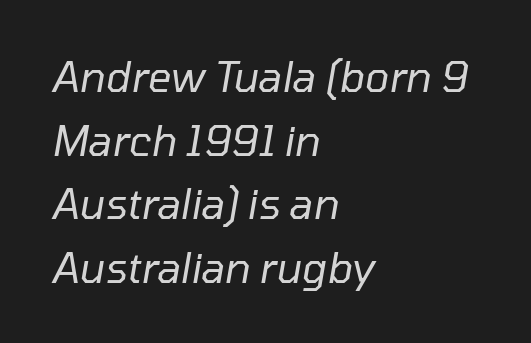
The image shows 41 px regular-weight type, italic (leaning right); set left-aligned, normal line spacing (1.55x), normal letter spacing, not underlined; low stroke contrast and a medium x-height.
